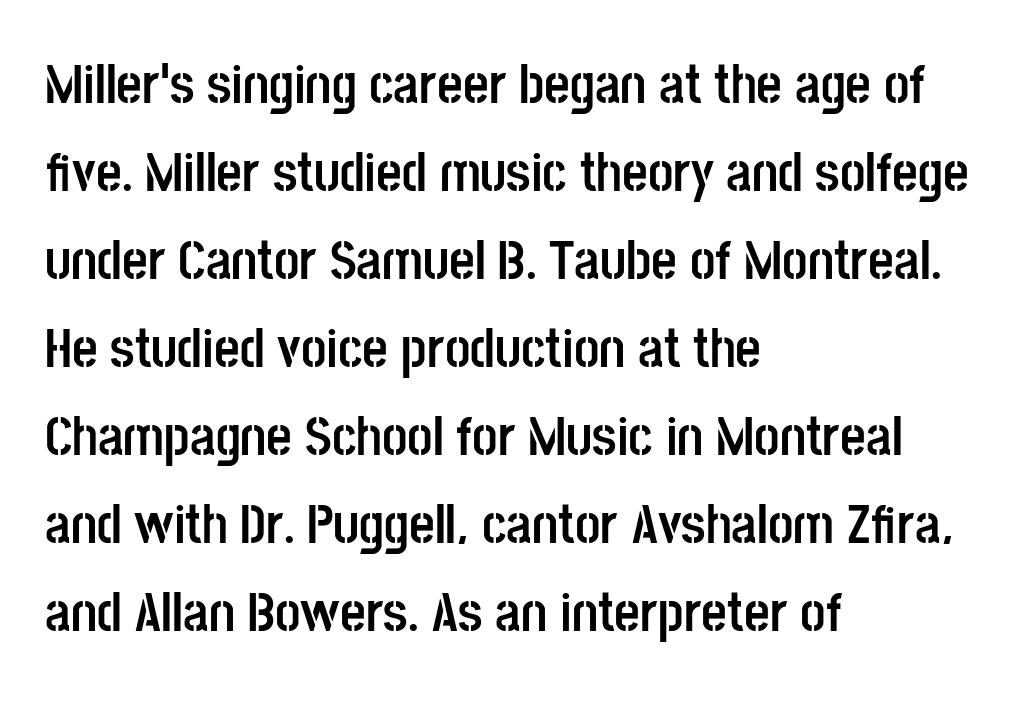
{"serif": "no", "italic": "no", "bold": "yes", "weight": "semibold", "width": "condensed", "stroke_contrast": "low", "x_height": "large", "monospaced": "no", "underline": "no", "align": "left", "line_spacing": "normal", "line_spacing_ratio": 1.57, "letter_spacing": "normal", "letter_spacing_em": 0.0, "glyph_px": 56}
